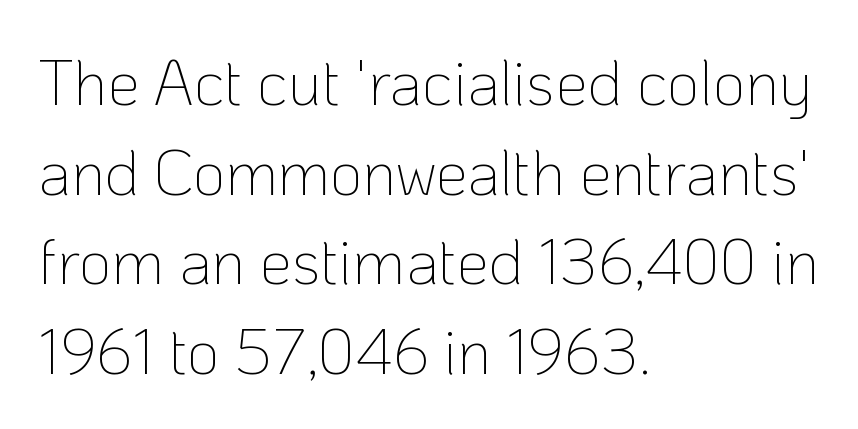
Q: Is the text bold? A: No.
Q: Is the text italic (slanted)? A: No, it is upright.
Q: Is the typeface a serif or a sans-serif typeface? A: Sans-serif.
Q: Is the text underlined? A: No.
Q: How is the paragraph aligned? A: Left-aligned.
Q: Is the spacing between letters normal or unusually wide? A: Normal.
Q: Is the spacing between lines tight, normal or loose? A: Normal.
Q: Width (condensed, normal, or wide)? A: Normal.
Q: Stroke contrast? A: Low.
Q: x-height? A: Medium.
Q: Monospaced? A: No.
